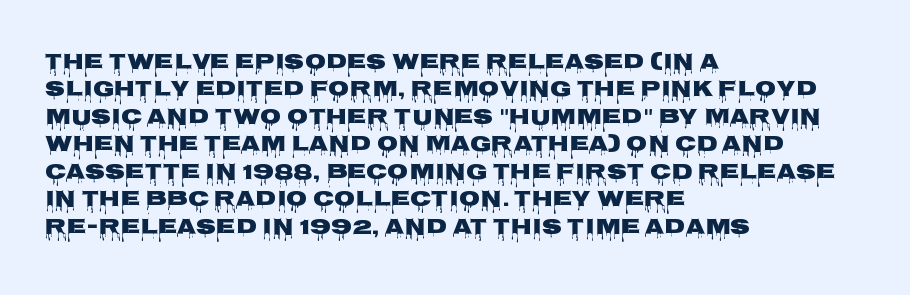
{"italic": "no", "bold": "yes", "underline": "no", "align": "left", "line_spacing": "normal", "line_spacing_ratio": 1.25, "letter_spacing": "normal", "letter_spacing_em": 0.0, "glyph_px": 22}
